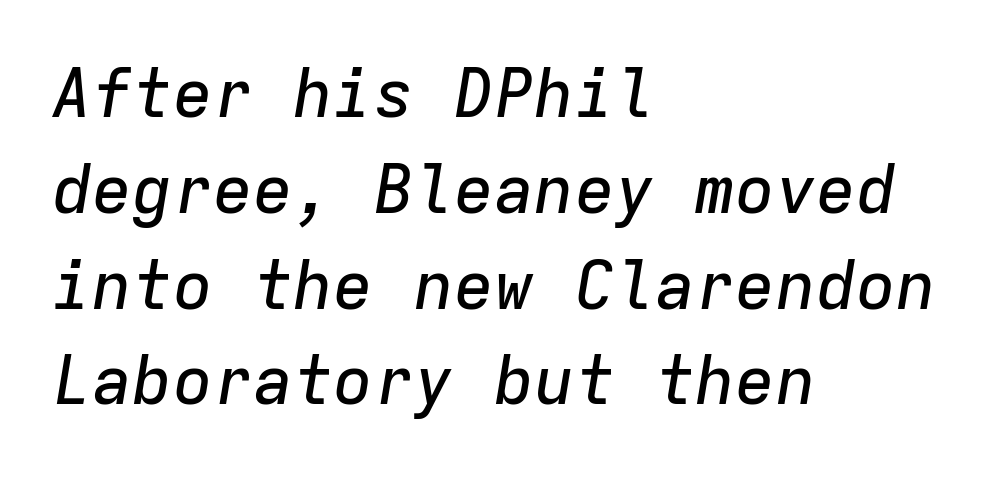
Q: Is the text italic (slanted)? A: Yes, it leans right by about 9 degrees.
Q: Is the text underlined? A: No.
Q: How is the paragraph aligned? A: Left-aligned.
Q: Is the spacing between letters normal or unusually wide? A: Normal.
Q: Is the spacing between lines tight, normal or loose? A: Normal.
Q: Width (condensed, normal, or wide)? A: Normal.
Q: Stroke contrast? A: Low.
Q: x-height? A: Medium.
Q: Monospaced? A: Yes.
